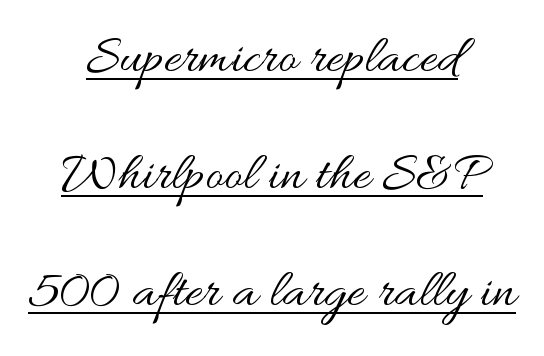
{"bold": "no", "weight": "regular", "width": "wide", "stroke_contrast": "medium", "x_height": "small", "monospaced": "no", "underline": "yes", "align": "center", "line_spacing": "loose", "line_spacing_ratio": 2.13, "letter_spacing": "normal", "letter_spacing_em": 0.0, "glyph_px": 55}
